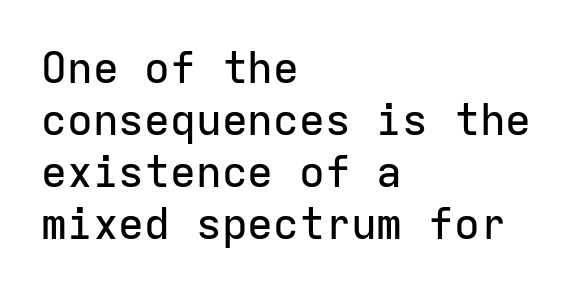
The face used here is monospaced, like something from a code editor. Posture: straight, roman, zero tilt. A typesetter would label this face a sans. The letterforms sit shoulder to shoulder at normal distance. One-word summary of the alignment: left.
